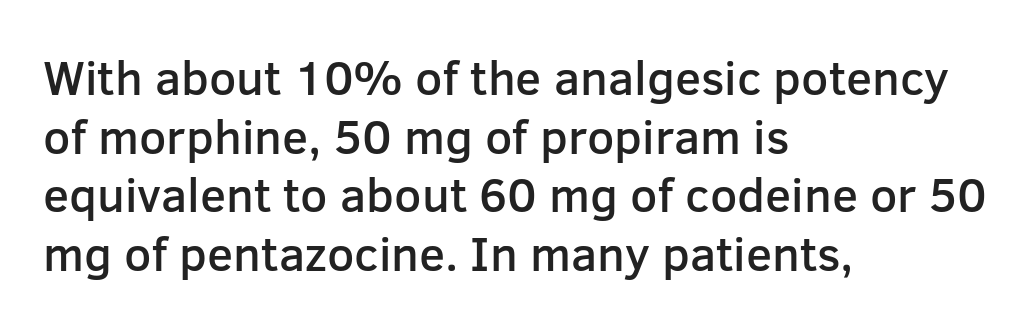
The image shows 48 px semibold sans-serif type, upright; set left-aligned, line spacing 1.22x, normal letter spacing, not underlined; low stroke contrast and a medium x-height.
